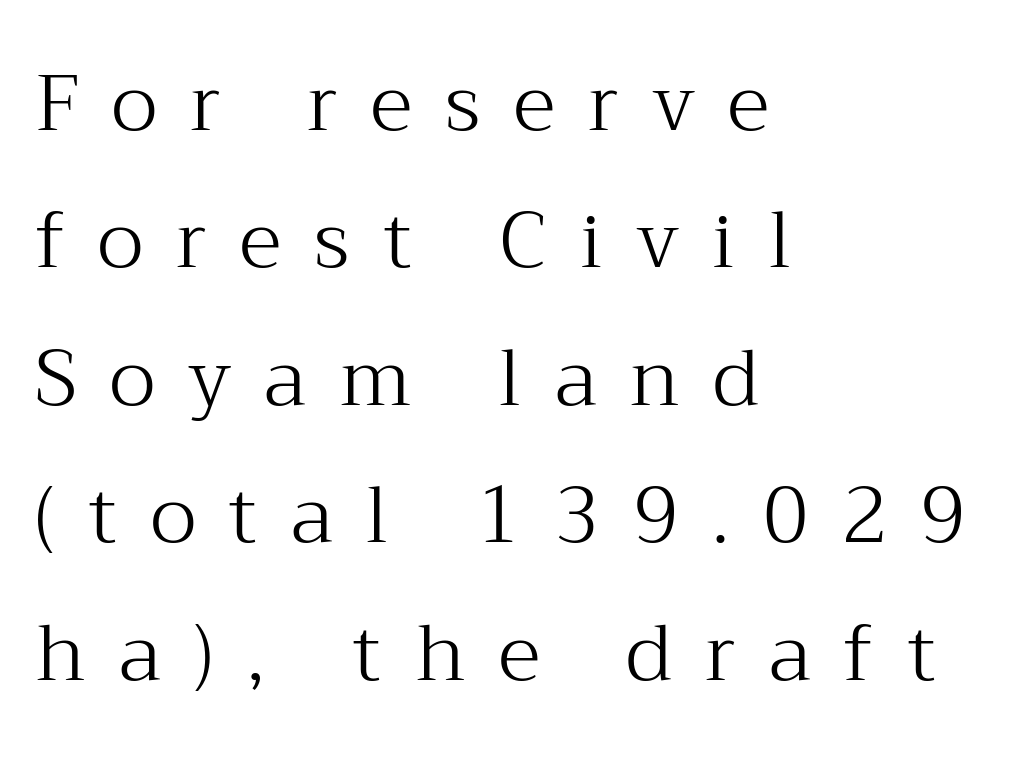
Q: Is the text bold? A: No.
Q: Is the text italic (slanted)? A: No, it is upright.
Q: Is the typeface a serif or a sans-serif typeface? A: Serif.
Q: Is the text underlined? A: No.
Q: How is the paragraph aligned? A: Left-aligned.
Q: Is the spacing between letters normal or unusually wide? A: Unusually wide.
Q: Width (condensed, normal, or wide)? A: Normal.
Q: Stroke contrast? A: Medium.
Q: x-height? A: Medium.
Q: Monospaced? A: No.
